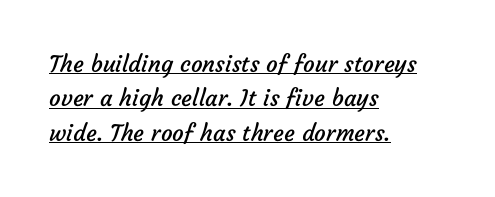
Q: Is the text bold? A: No.
Q: Is the text underlined? A: Yes.
Q: How is the paragraph aligned? A: Left-aligned.
Q: Is the spacing between letters normal or unusually wide? A: Normal.
Q: Is the spacing between lines tight, normal or loose? A: Normal.
